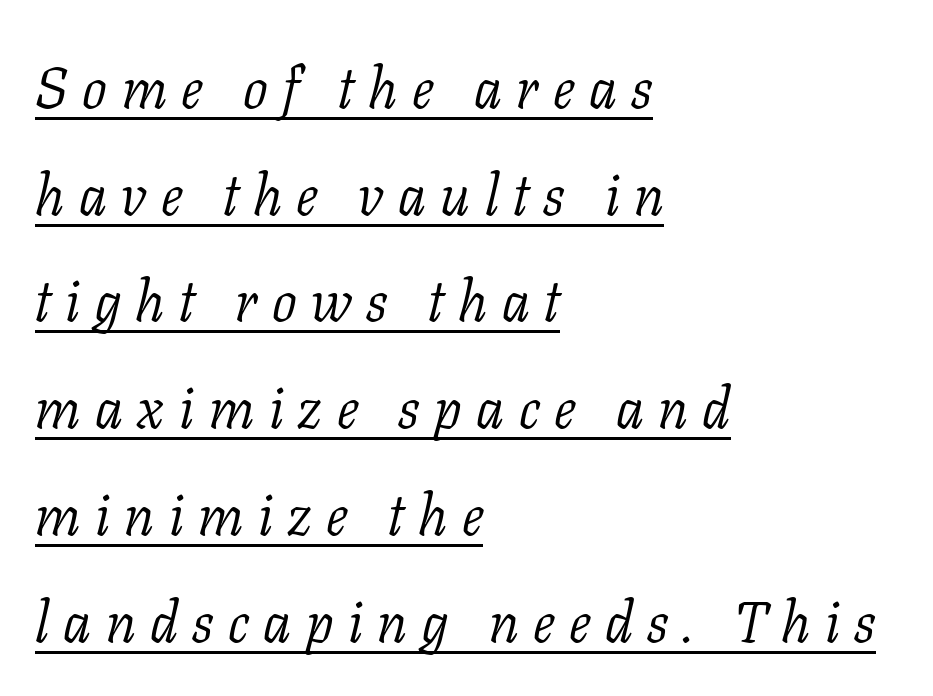
The passage shown leans; its letterforms are oblique. This rendering employs a face with finishing strokes, i.e., a serif. This rendering uses left alignment, leaving the right contour irregular. Each line of the rendering has a horizontal stroke beneath the glyphs.
